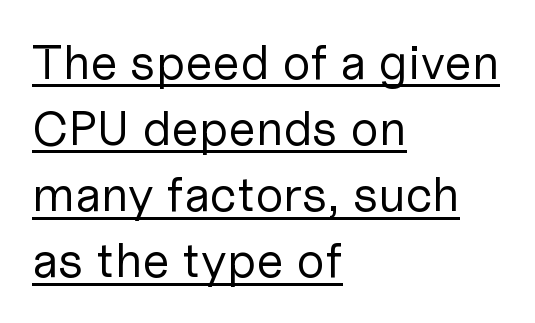
{"serif": "no", "italic": "no", "bold": "no", "weight": "regular", "width": "normal", "stroke_contrast": "low", "x_height": "medium", "monospaced": "no", "underline": "yes", "align": "left", "line_spacing": "normal", "line_spacing_ratio": 1.35, "letter_spacing": "normal", "letter_spacing_em": 0.0, "glyph_px": 49}
